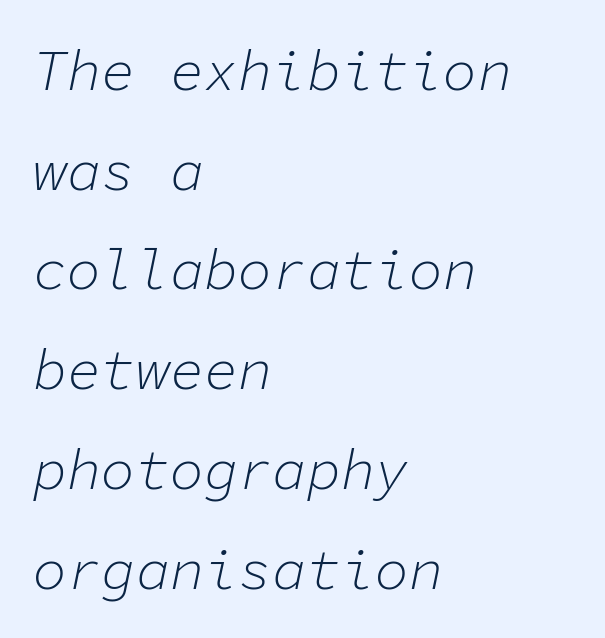
Q: Is the text bold? A: No.
Q: Is the text italic (slanted)? A: Yes, it leans right by about 11 degrees.
Q: Is the text underlined? A: No.
Q: How is the paragraph aligned? A: Left-aligned.
Q: Is the spacing between letters normal or unusually wide? A: Normal.
Q: Width (condensed, normal, or wide)? A: Normal.
Q: Stroke contrast? A: Low.
Q: x-height? A: Medium.
Q: Monospaced? A: Yes.
